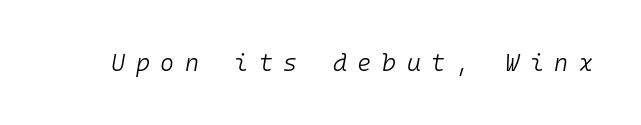
The image shows 24 px text type, italic (leaning right); set unusually wide letter spacing (+0.44 em), not underlined.
